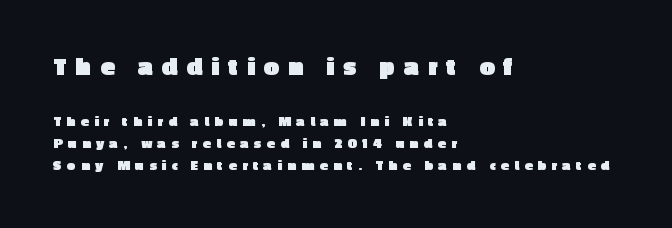
Q: Is the text bold? A: Yes.
Q: Is the text italic (slanted)? A: No, it is upright.
Q: Is the text underlined? A: No.
Q: How is the paragraph aligned? A: Left-aligned.
Q: Is the spacing between letters normal or unusually wide? A: Unusually wide.
Q: Is the spacing between lines tight, normal or loose? A: Normal.
Q: Which block of text is set in a larger size, the first (top) or the second (bottom)? A: The first (top) one.
